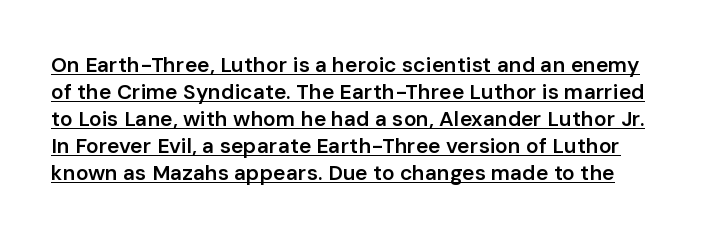
Quick note: interline space is typical. Italic? Not at all — the glyphs are vertical. Is the type bold? Partly — it's a semibold, heavier than regular but not fully bold. Spacing between characters is what you'd get straight out of the box. The sample's only ornament is a line tracing under the words.
